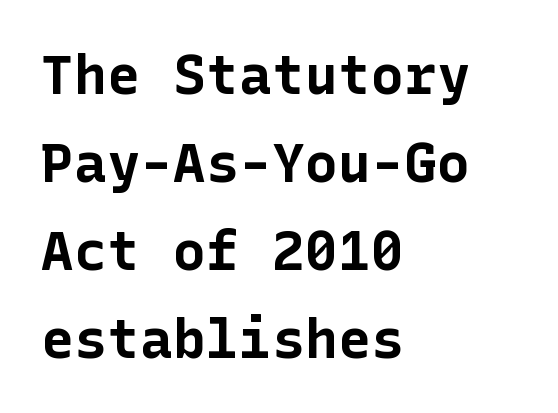
Descender tails drop into unmarked territory. Is there much room between lines? A standard amount, neither cramped nor airy. Every letter is thick-stroked: bold, no question. These lines were composed using upright roman letters. Note: no serifs on the glyphs. Letter spacing: default.
